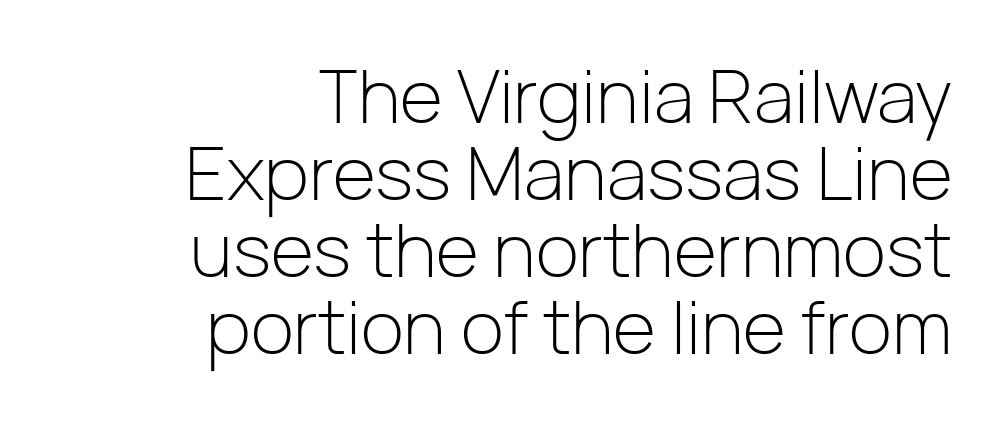
Do the characters align in a grid? No, the font is proportional. Right-aligned paragraph, ragged on the left. Is the stroke heavy? The answer is a plain regular-or-lighter. The typeface chosen for these lines omits serifs. These lines huddle together more closely than default settings would place them.
